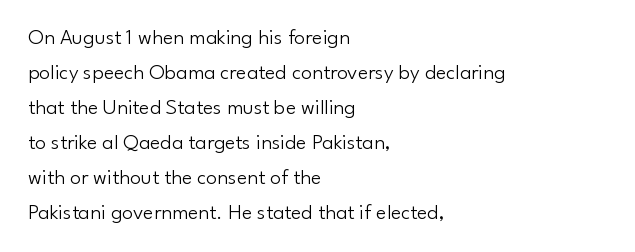
Every stem runs plumb, perpendicular to the baseline. Ink coverage per letter is moderate at most. Does extra space separate the letters? No, they use regular spacing. Line starts are locked; line ends wander. If you measured baseline to baseline, you'd find a middling distance.
